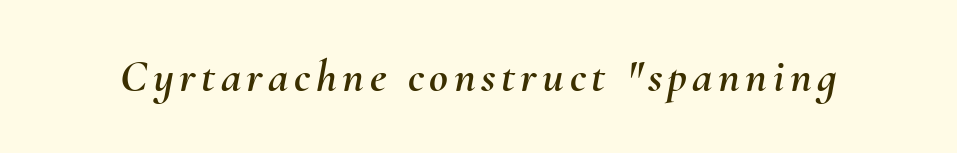
Q: Is the text italic (slanted)? A: Yes, it leans right by about 10 degrees.
Q: Is the text underlined? A: No.
Q: Width (condensed, normal, or wide)? A: Normal.
Q: Stroke contrast? A: Medium.
Q: x-height? A: Small.
Q: Monospaced? A: No.
